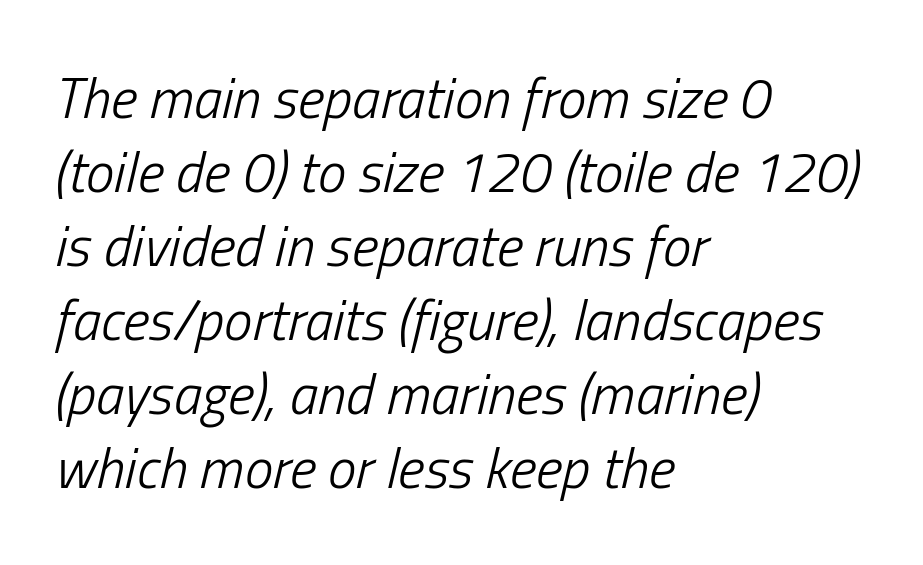
{"italic": "yes", "lean": "right", "slant_degrees": 13, "bold": "no", "weight": "light", "width": "condensed", "stroke_contrast": "low", "x_height": "medium", "monospaced": "no", "underline": "no", "align": "left", "line_spacing": "normal", "line_spacing_ratio": 1.3, "letter_spacing": "normal", "letter_spacing_em": 0.0, "glyph_px": 57}
